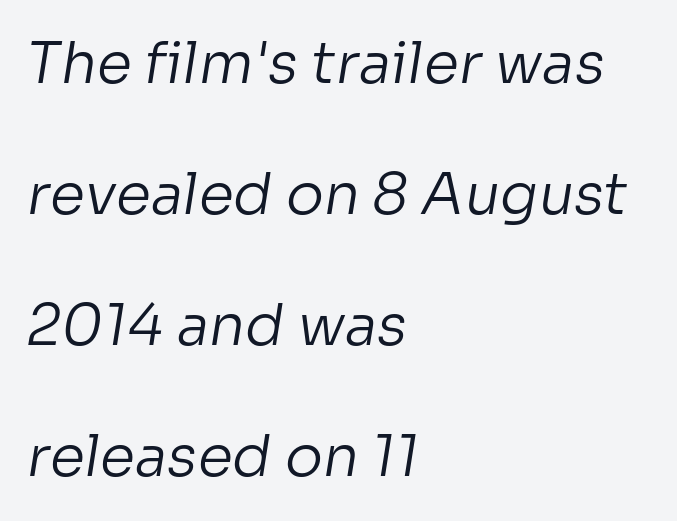
{"serif": "no", "bold": "no", "weight": "regular", "width": "normal", "stroke_contrast": "low", "x_height": "medium", "monospaced": "no", "underline": "no", "align": "left", "line_spacing": "loose", "line_spacing_ratio": 2.3, "letter_spacing": "normal", "letter_spacing_em": 0.0, "glyph_px": 57}
